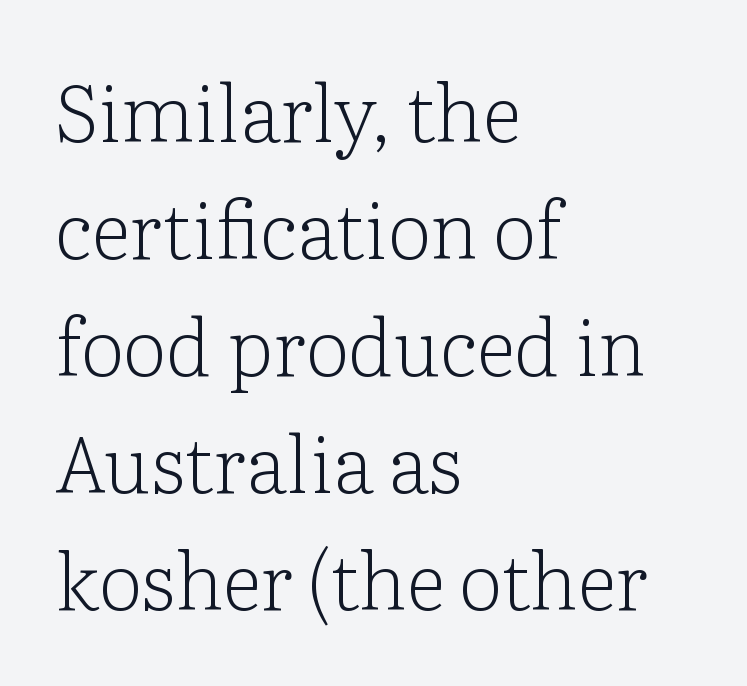
Q: Is the text bold? A: No.
Q: Is the text italic (slanted)? A: No, it is upright.
Q: Is the typeface a serif or a sans-serif typeface? A: Serif.
Q: Is the text underlined? A: No.
Q: How is the paragraph aligned? A: Left-aligned.
Q: Is the spacing between letters normal or unusually wide? A: Normal.
Q: Is the spacing between lines tight, normal or loose? A: Normal.
Q: Width (condensed, normal, or wide)? A: Normal.
Q: Stroke contrast? A: Low.
Q: x-height? A: Medium.
Q: Monospaced? A: No.
